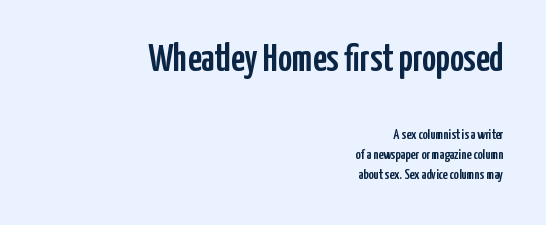
{"serif": "no", "italic": "no", "width": "condensed", "stroke_contrast": "low", "x_height": "medium", "monospaced": "no", "underline": "no", "align": "right", "line_spacing": "normal", "line_spacing_ratio": 1.43, "letter_spacing": "normal", "letter_spacing_em": 0.0, "larger_block": "first", "size_ratio": 2.71, "glyph_px": 38}
